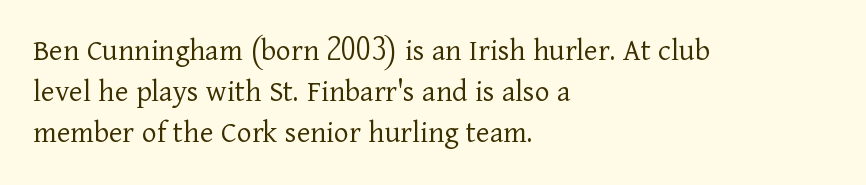
Q: Is the text bold? A: No.
Q: Is the text italic (slanted)? A: No, it is upright.
Q: Is the typeface a serif or a sans-serif typeface? A: Serif.
Q: Is the text underlined? A: No.
Q: How is the paragraph aligned? A: Left-aligned.
Q: Is the spacing between letters normal or unusually wide? A: Normal.
Q: Is the spacing between lines tight, normal or loose? A: Normal.
Q: Width (condensed, normal, or wide)? A: Normal.
Q: Stroke contrast? A: Low.
Q: x-height? A: Medium.
Q: Monospaced? A: No.
